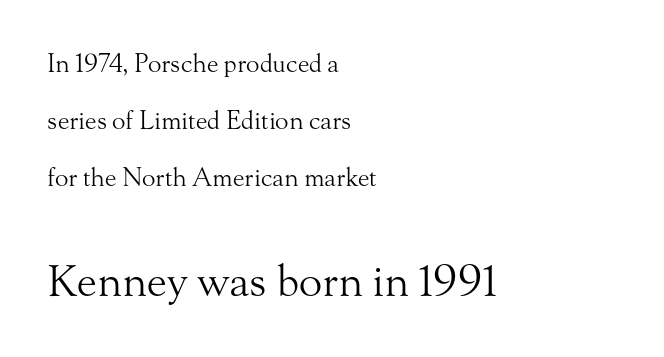
The image shows 43 px light serif type, upright; set left-aligned, loose line spacing (2.29x), normal letter spacing, not underlined; the second (bottom) block is 1.72x larger; medium stroke contrast and a small x-height.
